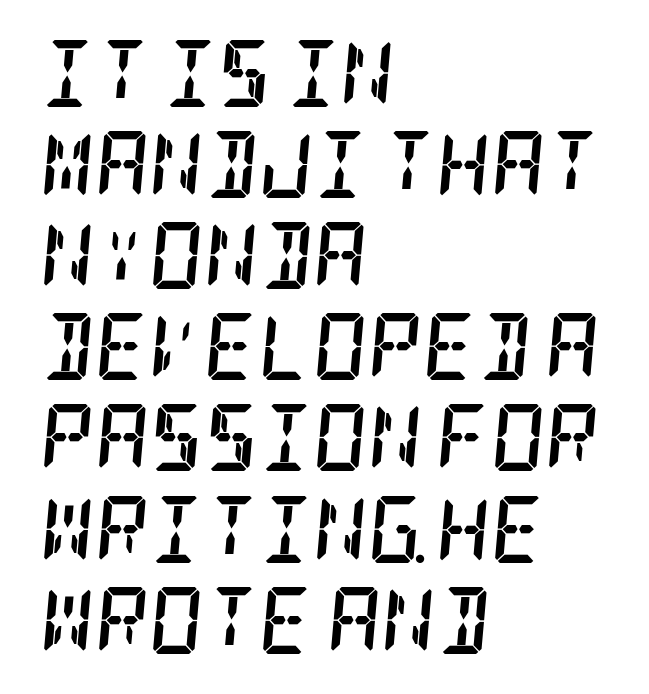
Q: Is the text bold? A: Yes.
Q: Is the text italic (slanted)? A: Yes, it leans right by about 5 degrees.
Q: Is the typeface a serif or a sans-serif typeface? A: Serif.
Q: Is the text underlined? A: No.
Q: How is the paragraph aligned? A: Left-aligned.
Q: Is the spacing between letters normal or unusually wide? A: Normal.
Q: Is the spacing between lines tight, normal or loose? A: Normal.
Q: Width (condensed, normal, or wide)? A: Condensed.
Q: Stroke contrast? A: Low.
Q: x-height? A: Large.
